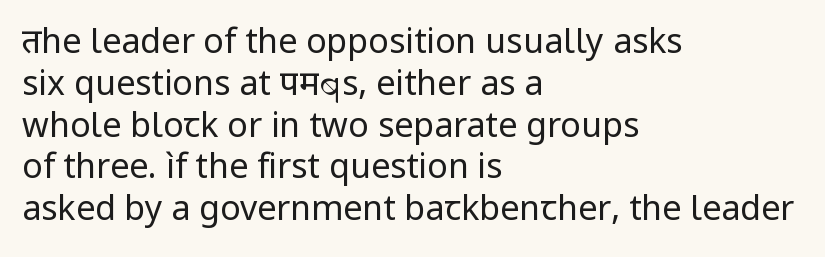
Q: Is the text bold? A: No.
Q: Is the text italic (slanted)? A: No, it is upright.
Q: Is the typeface a serif or a sans-serif typeface? A: Sans-serif.
Q: Is the text underlined? A: No.
Q: How is the paragraph aligned? A: Left-aligned.
Q: Is the spacing between letters normal or unusually wide? A: Normal.
Q: Width (condensed, normal, or wide)? A: Normal.
Q: Stroke contrast? A: Low.
Q: x-height? A: Medium.
Q: Monospaced? A: No.
